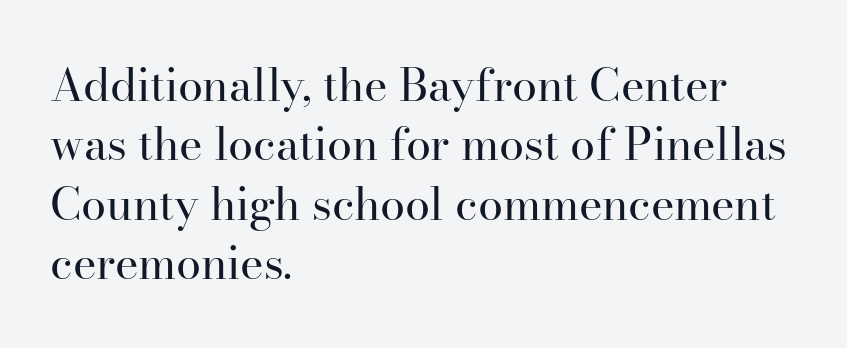
Q: Is the text bold? A: No.
Q: Is the text italic (slanted)? A: No, it is upright.
Q: Is the typeface a serif or a sans-serif typeface? A: Serif.
Q: Is the text underlined? A: No.
Q: How is the paragraph aligned? A: Left-aligned.
Q: Is the spacing between letters normal or unusually wide? A: Normal.
Q: Is the spacing between lines tight, normal or loose? A: Normal.
Q: Width (condensed, normal, or wide)? A: Normal.
Q: Stroke contrast? A: High.
Q: x-height? A: Small.
Q: Monospaced? A: No.
